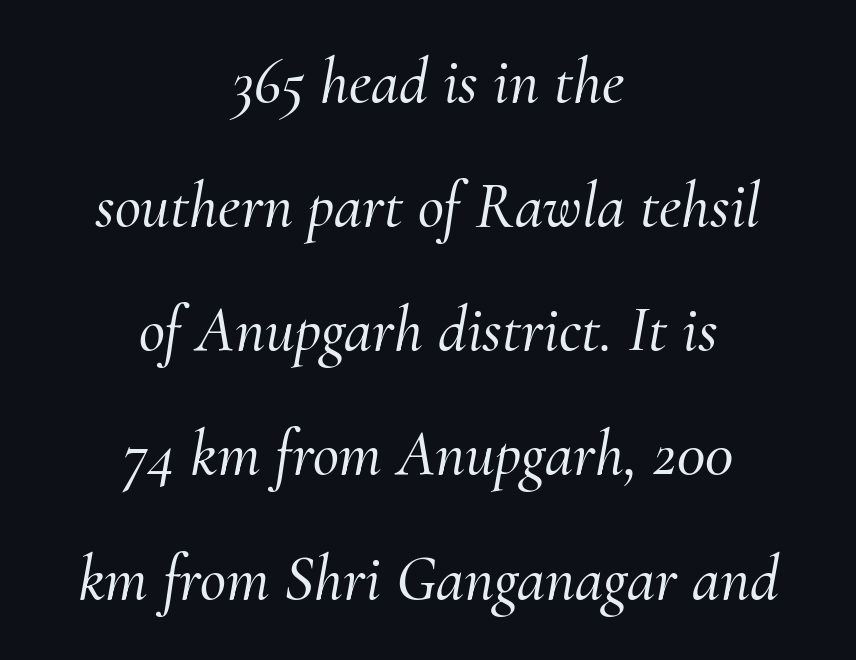
The area under the type is left untouched. The letters sit at their default tracking, neither squeezed nor spread. Examine the stroke ends and you'll spot serifs. In terms of posture, this sample is oblique. This block would shrink considerably if given ordinary leading; it's expanded now.
